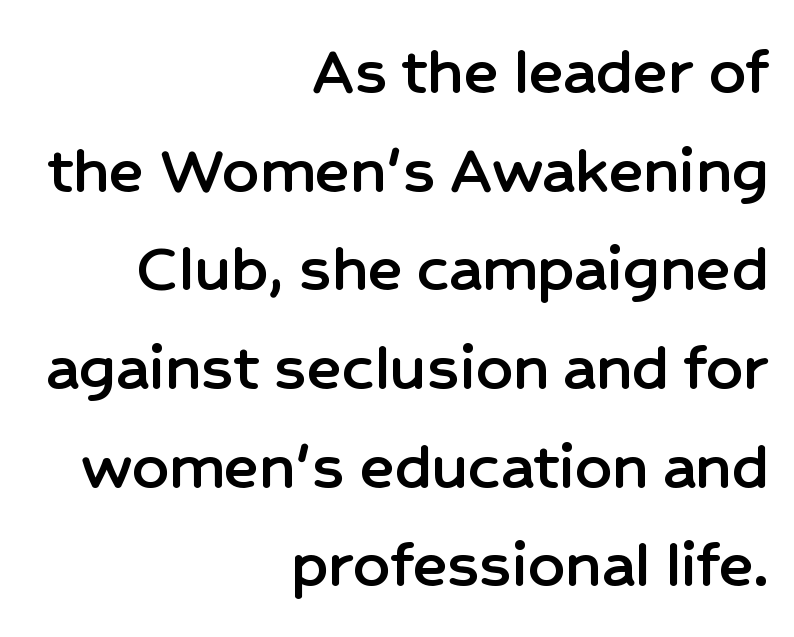
The image shows 72 px sans-serif type, upright; set right-aligned, normal line spacing (1.37x), normal letter spacing, not underlined; low stroke contrast and a medium x-height.
